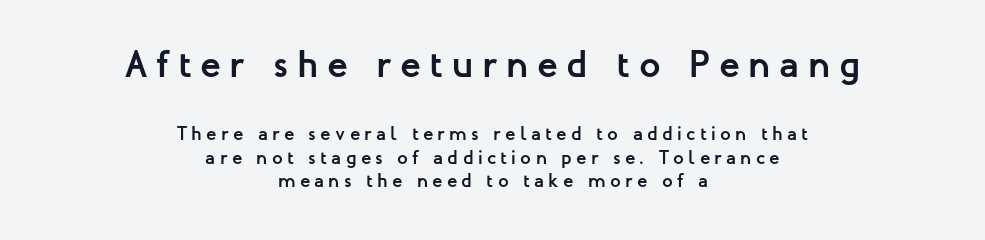
{"serif": "no", "italic": "no", "bold": "yes", "weight": "semibold", "width": "normal", "stroke_contrast": "low", "x_height": "medium", "monospaced": "no", "underline": "no", "align": "center", "line_spacing_ratio": 1.23, "letter_spacing": "wide", "letter_spacing_em": 0.23, "larger_block": "first", "size_ratio": 2.0, "glyph_px": 38}
